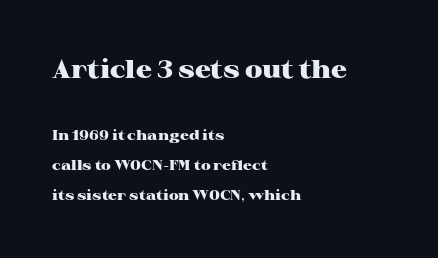
{"italic": "no", "bold": "yes", "underline": "no", "align": "left", "line_spacing": "loose", "line_spacing_ratio": 2.14, "letter_spacing": "normal", "letter_spacing_em": 0.0, "larger_block": "first", "size_ratio": 1.79, "glyph_px": 25}
